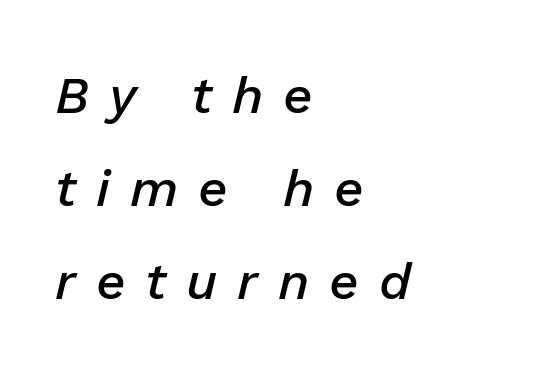
Q: Is the text bold? A: Semi-bold.
Q: Is the text italic (slanted)? A: Yes, it leans right by about 13 degrees.
Q: Is the text underlined? A: No.
Q: How is the paragraph aligned? A: Left-aligned.
Q: Is the spacing between letters normal or unusually wide? A: Unusually wide.
Q: Width (condensed, normal, or wide)? A: Normal.
Q: Stroke contrast? A: Low.
Q: x-height? A: Medium.
Q: Monospaced? A: No.
